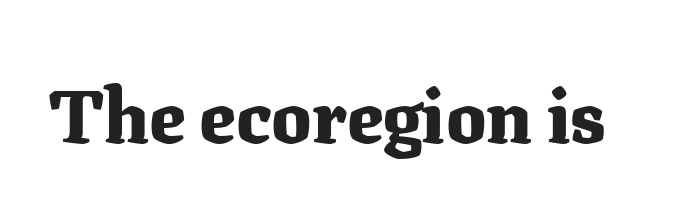
Q: Is the text bold? A: Yes.
Q: Is the text italic (slanted)? A: No, it is upright.
Q: Is the typeface a serif or a sans-serif typeface? A: Serif.
Q: Is the text underlined? A: No.
Q: Is the spacing between letters normal or unusually wide? A: Normal.
Q: Width (condensed, normal, or wide)? A: Normal.
Q: Stroke contrast? A: Medium.
Q: x-height? A: Medium.
Q: Monospaced? A: No.
